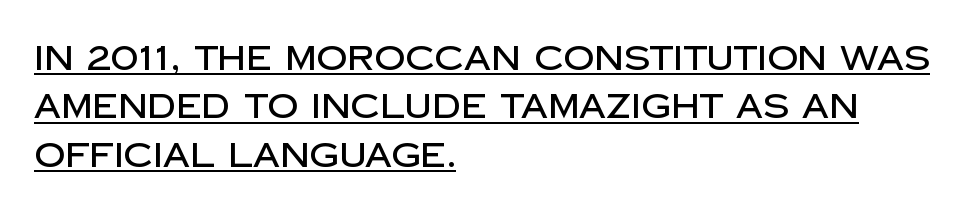
{"serif": "no", "italic": "no", "width": "normal", "stroke_contrast": "low", "x_height": "large", "monospaced": "no", "underline": "yes", "align": "left", "line_spacing": "normal", "line_spacing_ratio": 1.42, "letter_spacing": "normal", "letter_spacing_em": 0.0, "glyph_px": 34}
